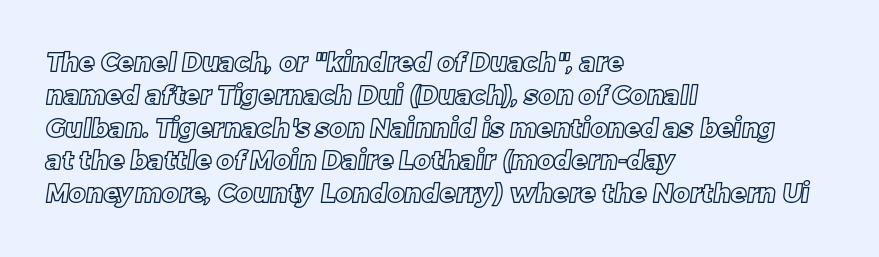
The image shows 26 px text type; set left-aligned, normal line spacing (1.26x), normal letter spacing, not underlined.
